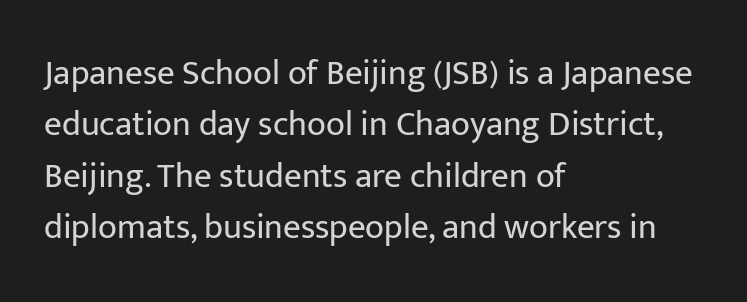
The image shows 35 px regular-weight sans-serif type, upright; set left-aligned, normal line spacing (1.47x), normal letter spacing, not underlined; low stroke contrast and a medium x-height.
